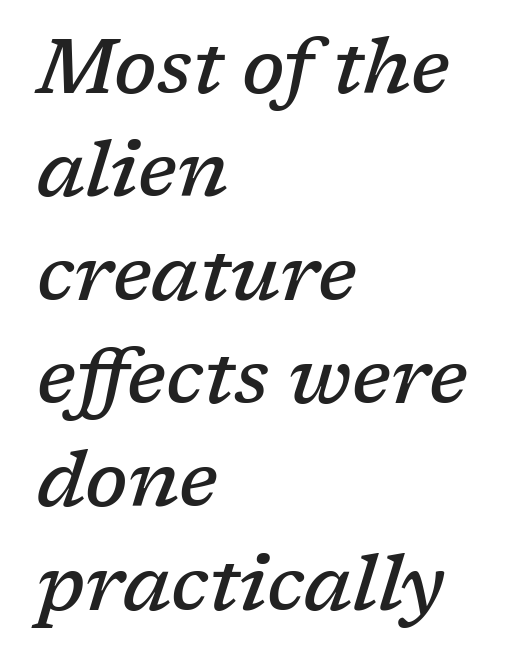
The image shows 76 px semibold serif type, italic (leaning right); set left-aligned, normal line spacing (1.36x), normal letter spacing, not underlined; low stroke contrast and a medium x-height.
